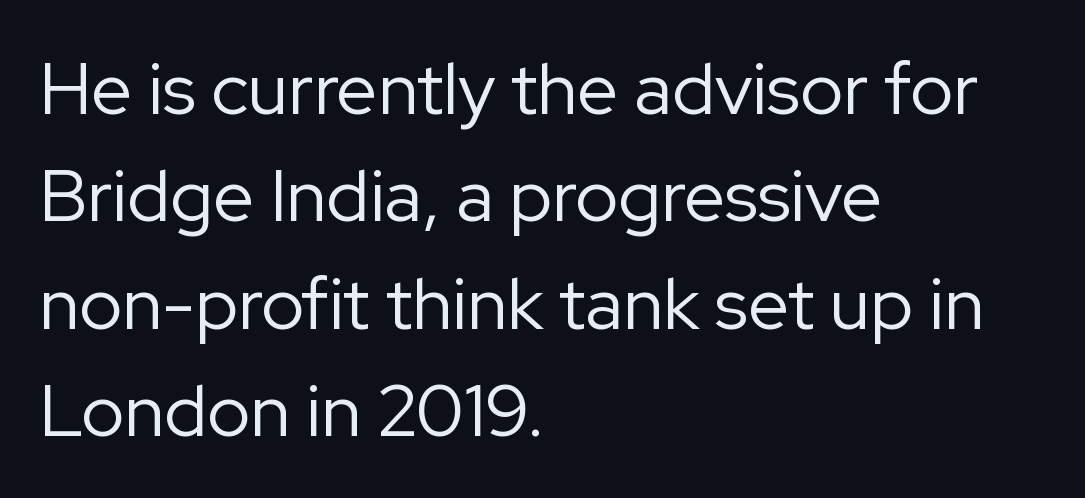
Q: Is the text bold? A: No.
Q: Is the text italic (slanted)? A: No, it is upright.
Q: Is the typeface a serif or a sans-serif typeface? A: Sans-serif.
Q: Is the text underlined? A: No.
Q: How is the paragraph aligned? A: Left-aligned.
Q: Is the spacing between letters normal or unusually wide? A: Normal.
Q: Is the spacing between lines tight, normal or loose? A: Normal.
Q: Width (condensed, normal, or wide)? A: Normal.
Q: Stroke contrast? A: Low.
Q: x-height? A: Medium.
Q: Monospaced? A: No.
